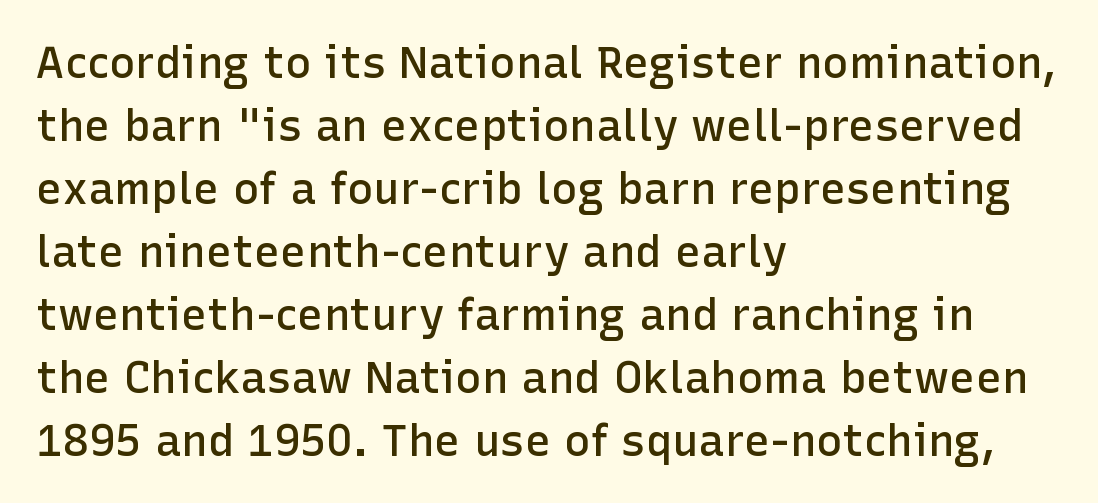
{"serif": "no", "italic": "no", "bold": "semi", "weight": "semibold", "width": "normal", "stroke_contrast": "low", "x_height": "medium", "monospaced": "no", "underline": "no", "align": "left", "line_spacing": "normal", "line_spacing_ratio": 1.43, "letter_spacing": "normal", "letter_spacing_em": 0.0, "glyph_px": 44}
